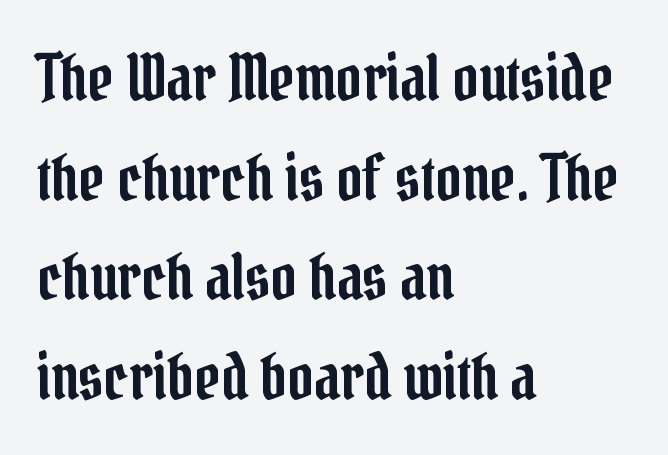
{"serif": "yes", "italic": "no", "width": "condensed", "stroke_contrast": "low", "x_height": "medium", "monospaced": "no", "underline": "no", "align": "left", "line_spacing": "normal", "line_spacing_ratio": 1.58, "letter_spacing": "normal", "letter_spacing_em": 0.0, "glyph_px": 63}
